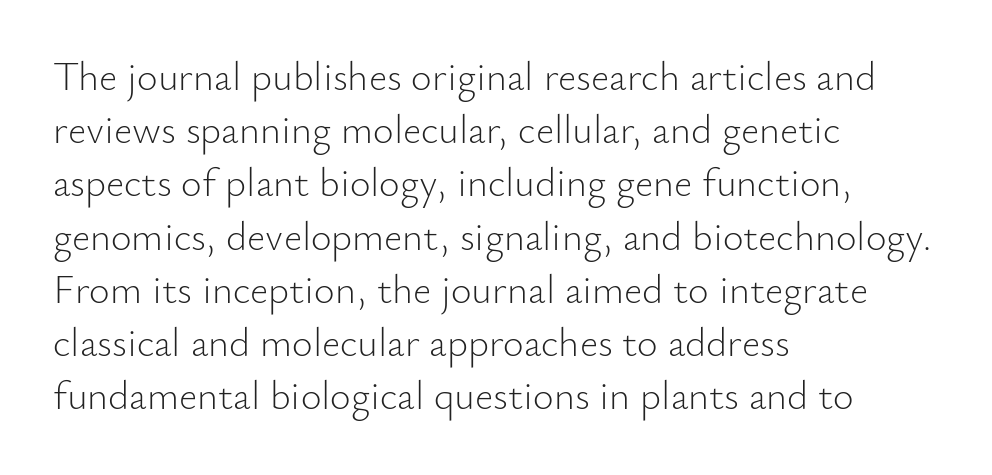
The image shows 40 px light sans-serif type, upright; set left-aligned, normal line spacing (1.33x), normal letter spacing, not underlined; low stroke contrast and a small x-height.
